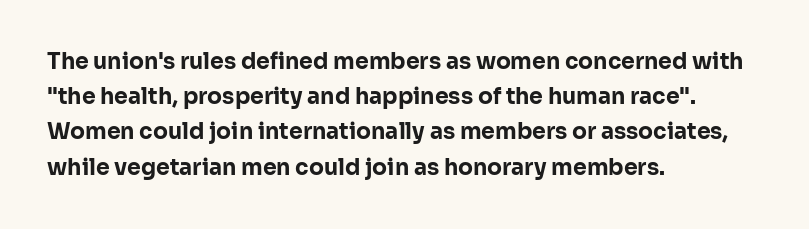
The image shows 22 px bold type, upright; set left-aligned, normal line spacing (1.6x), normal letter spacing, not underlined.
